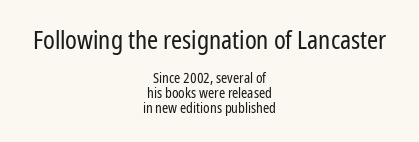
Q: Is the text bold? A: No.
Q: Is the text italic (slanted)? A: No, it is upright.
Q: Is the text underlined? A: No.
Q: How is the paragraph aligned? A: Centered.
Q: Is the spacing between letters normal or unusually wide? A: Normal.
Q: Is the spacing between lines tight, normal or loose? A: Tight.
Q: Which block of text is set in a larger size, the first (top) or the second (bottom)? A: The first (top) one.
